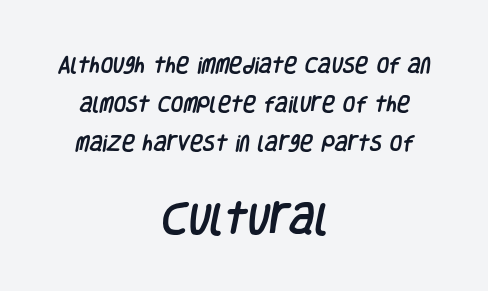
Q: Is the typeface a serif or a sans-serif typeface? A: Sans-serif.
Q: Is the text underlined? A: No.
Q: How is the paragraph aligned? A: Centered.
Q: Is the spacing between letters normal or unusually wide? A: Normal.
Q: Is the spacing between lines tight, normal or loose? A: Loose.
Q: Which block of text is set in a larger size, the first (top) or the second (bottom)? A: The second (bottom) one.
Q: Width (condensed, normal, or wide)? A: Condensed.
Q: Stroke contrast? A: Low.
Q: x-height? A: Large.
Q: Monospaced? A: No.
